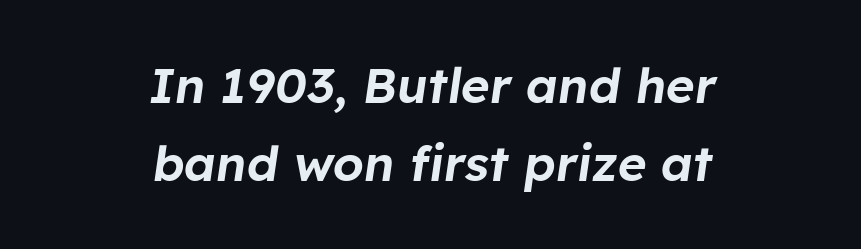
Q: Is the text italic (slanted)? A: Yes, it leans right by about 8 degrees.
Q: Is the text underlined? A: No.
Q: How is the paragraph aligned? A: Centered.
Q: Is the spacing between letters normal or unusually wide? A: Normal.
Q: Is the spacing between lines tight, normal or loose? A: Normal.
Q: Width (condensed, normal, or wide)? A: Normal.
Q: Stroke contrast? A: Low.
Q: x-height? A: Medium.
Q: Monospaced? A: No.
